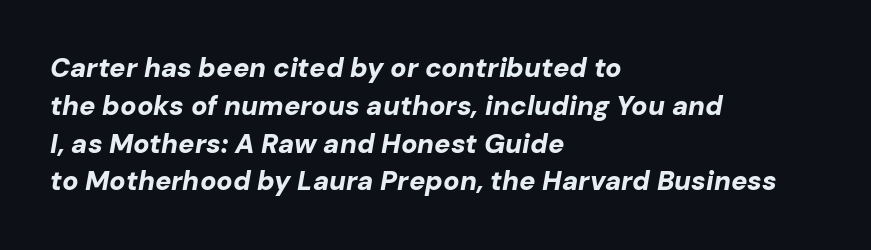
Typeset ragged right — the left edge is the straight one. Honestly, the letter spacing is just normal — you wouldn't notice it. Vertically, the passage feels balanced, rows spaced as you'd expect. The words here are not underlined. The rendering applies a slant to the glyphs.
